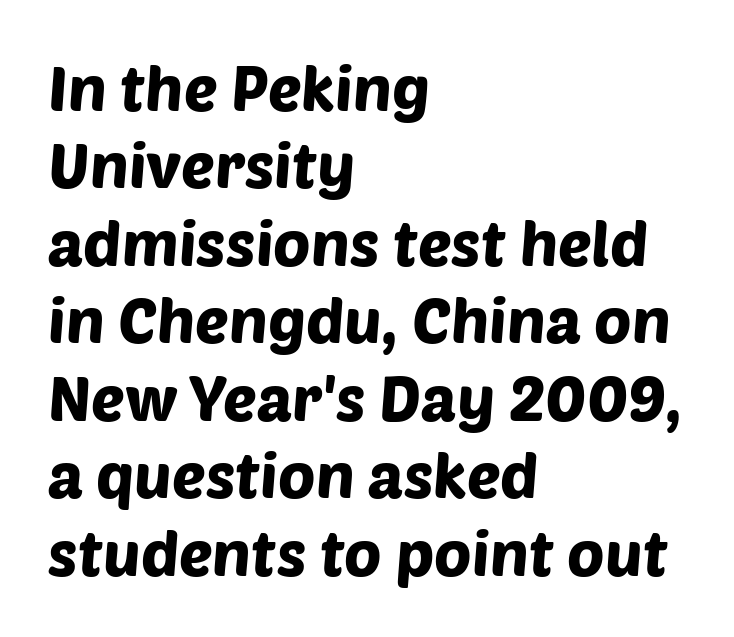
The image shows 63 px sans-serif type; set left-aligned, line spacing 1.23x, normal letter spacing, not underlined; low stroke contrast and a large x-height.
